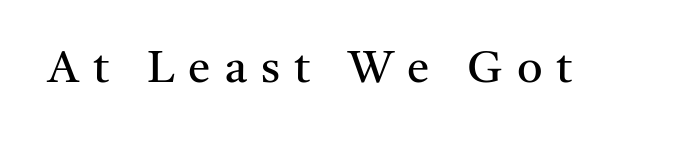
{"serif": "yes", "italic": "no", "bold": "no", "weight": "regular", "width": "normal", "stroke_contrast": "medium", "x_height": "medium", "monospaced": "no", "underline": "no", "letter_spacing": "wide", "letter_spacing_em": 0.31, "glyph_px": 45}
